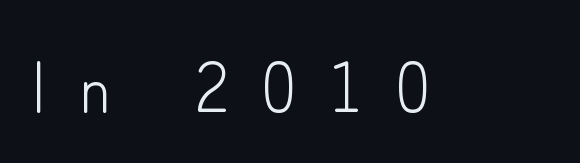
Q: Is the text bold? A: No.
Q: Is the text italic (slanted)? A: No, it is upright.
Q: Is the typeface a serif or a sans-serif typeface? A: Sans-serif.
Q: Is the text underlined? A: No.
Q: Is the spacing between letters normal or unusually wide? A: Unusually wide.
Q: Width (condensed, normal, or wide)? A: Normal.
Q: Stroke contrast? A: Low.
Q: x-height? A: Small.
Q: Monospaced? A: No.
